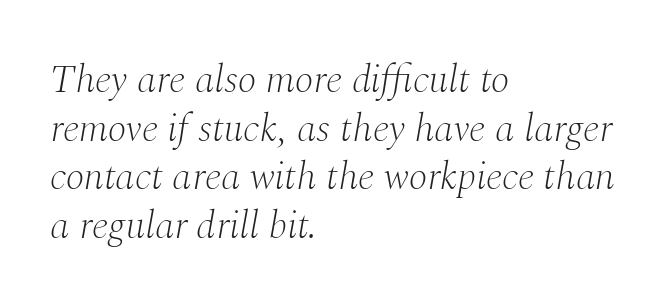
The image shows 39 px light serif type, italic (leaning right); set left-aligned, normal line spacing (1.25x), normal letter spacing, not underlined; medium stroke contrast and a medium x-height.
